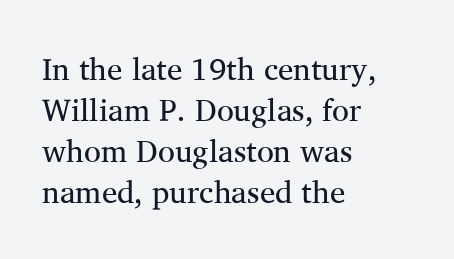
The image shows 31 px regular-weight serif type, upright; set left-aligned, normal line spacing (1.32x), normal letter spacing, not underlined; medium stroke contrast and a medium x-height.
